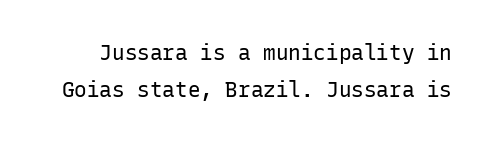
The image shows 21 px text type, upright; set line spacing 1.74x, normal letter spacing, not underlined.
